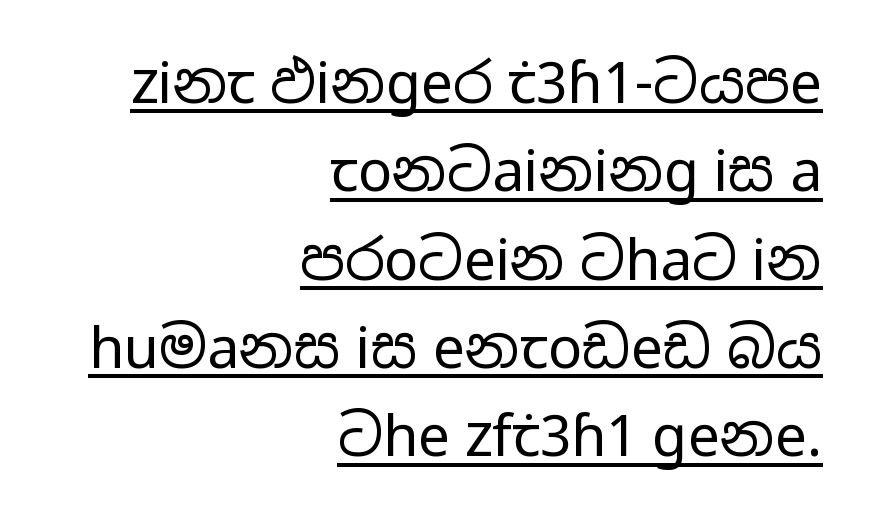
The image shows 57 px regular-weight, wide sans-serif type, upright; set right-aligned, normal line spacing (1.55x), normal letter spacing, underlined; low stroke contrast and a medium x-height.
